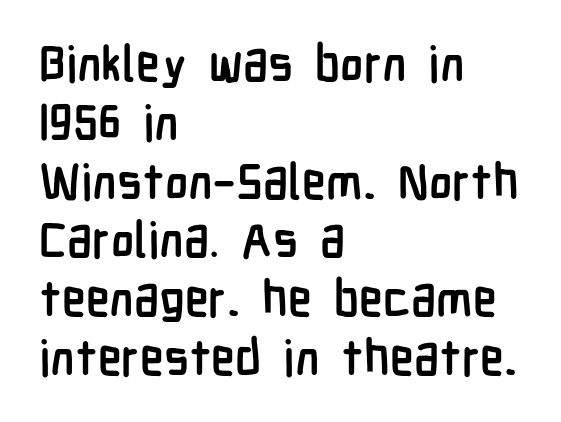
Q: Is the text bold? A: Yes.
Q: Is the text italic (slanted)? A: No, it is upright.
Q: Is the typeface a serif or a sans-serif typeface? A: Sans-serif.
Q: Is the text underlined? A: No.
Q: How is the paragraph aligned? A: Left-aligned.
Q: Is the spacing between letters normal or unusually wide? A: Normal.
Q: Width (condensed, normal, or wide)? A: Condensed.
Q: Stroke contrast? A: Low.
Q: x-height? A: Medium.
Q: Monospaced? A: No.
